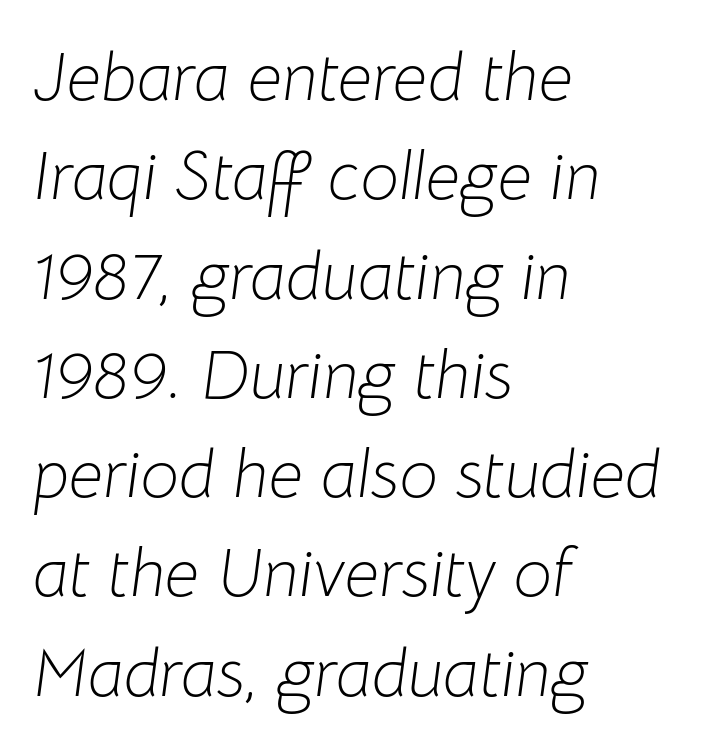
{"italic": "yes", "lean": "right", "slant_degrees": 8, "bold": "no", "weight": "light", "width": "normal", "stroke_contrast": "low", "x_height": "medium", "monospaced": "no", "underline": "no", "align": "left", "line_spacing": "normal", "line_spacing_ratio": 1.46, "letter_spacing": "normal", "letter_spacing_em": 0.0, "glyph_px": 68}
